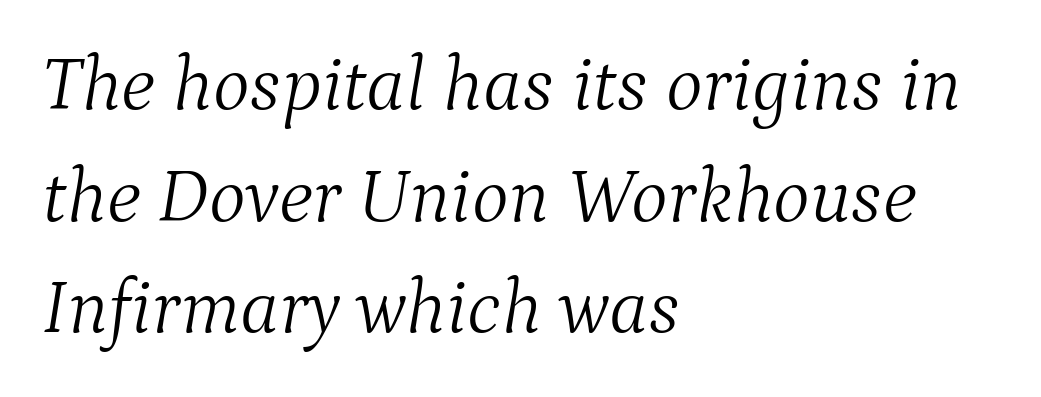
The image shows 78 px light serif type, italic (leaning right); set left-aligned, normal line spacing (1.43x), normal letter spacing, not underlined; medium stroke contrast and a medium x-height.
